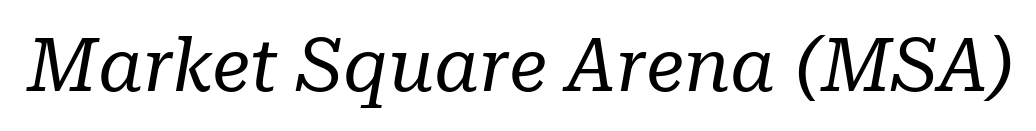
Q: Is the text bold? A: No.
Q: Is the text italic (slanted)? A: Yes, it leans right by about 10 degrees.
Q: Is the typeface a serif or a sans-serif typeface? A: Serif.
Q: Is the text underlined? A: No.
Q: Is the spacing between letters normal or unusually wide? A: Normal.
Q: Width (condensed, normal, or wide)? A: Normal.
Q: Stroke contrast? A: Low.
Q: x-height? A: Medium.
Q: Monospaced? A: No.
